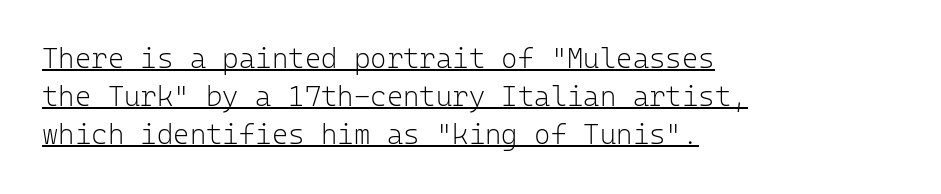
{"serif": "no", "italic": "no", "bold": "no", "weight": "light", "width": "normal", "stroke_contrast": "low", "x_height": "medium", "monospaced": "yes", "underline": "yes", "align": "left", "line_spacing": "normal", "line_spacing_ratio": 1.36, "letter_spacing": "normal", "letter_spacing_em": 0.0, "glyph_px": 28}
